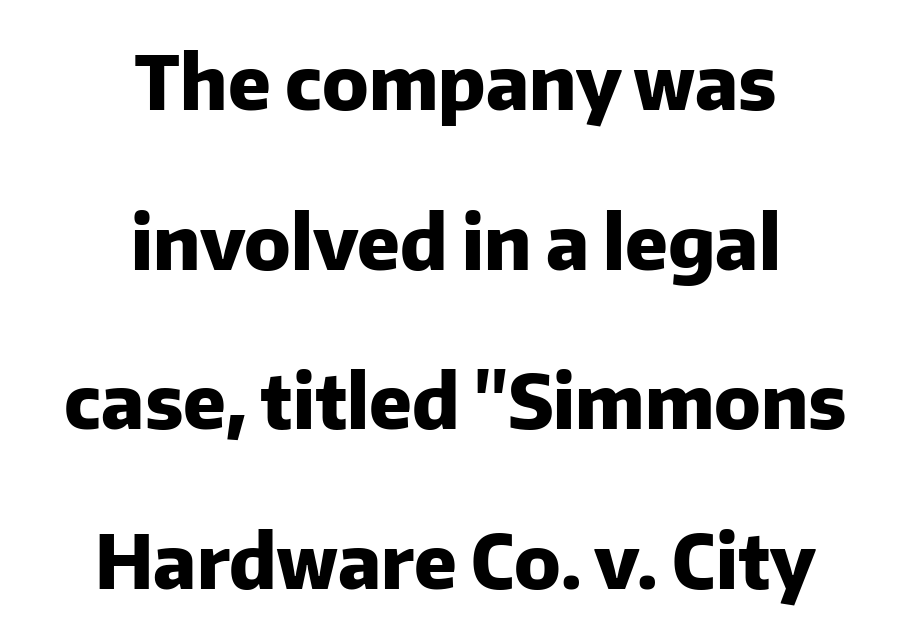
{"serif": "no", "italic": "no", "bold": "yes", "weight": "heavy", "width": "normal", "stroke_contrast": "low", "x_height": "medium", "monospaced": "no", "underline": "no", "align": "center", "line_spacing": "loose", "line_spacing_ratio": 2.13, "letter_spacing": "normal", "letter_spacing_em": 0.0, "glyph_px": 75}
